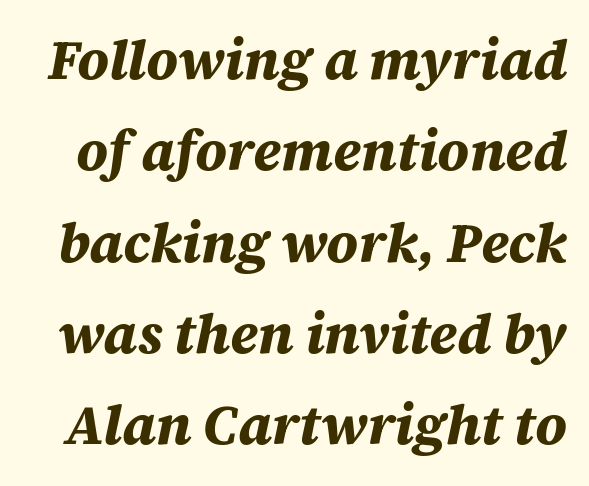
The image shows 55 px bold type, italic (leaning right); set normal line spacing (1.66x), normal letter spacing, not underlined; medium stroke contrast and a large x-height.
